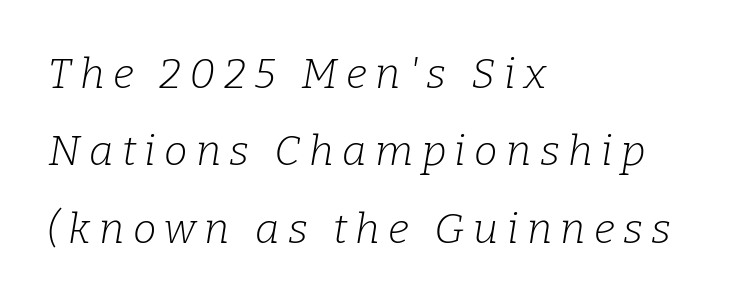
{"serif": "yes", "italic": "yes", "lean": "right", "slant_degrees": 9, "bold": "no", "weight": "light", "width": "normal", "stroke_contrast": "low", "x_height": "medium", "monospaced": "no", "underline": "no", "align": "left", "line_spacing_ratio": 1.84, "letter_spacing": "wide", "letter_spacing_em": 0.2, "glyph_px": 42}
